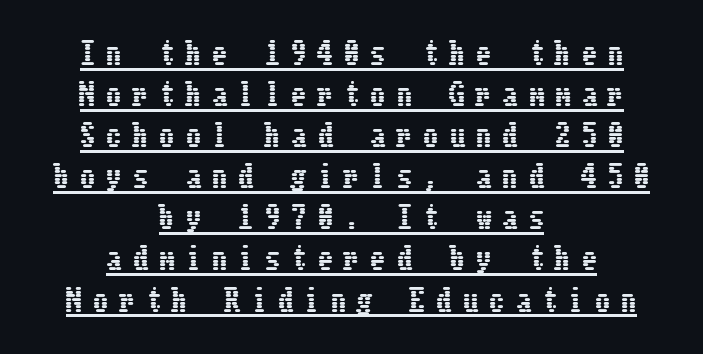
Q: Is the text italic (slanted)? A: No, it is upright.
Q: Is the text underlined? A: Yes.
Q: How is the paragraph aligned? A: Centered.
Q: Is the spacing between letters normal or unusually wide? A: Unusually wide.
Q: Is the spacing between lines tight, normal or loose? A: Normal.
Q: Width (condensed, normal, or wide)? A: Condensed.
Q: Stroke contrast? A: Low.
Q: x-height? A: Medium.
